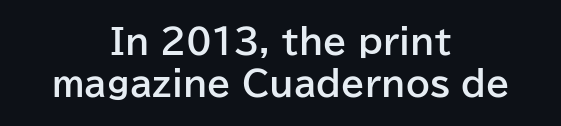
Q: Is the text bold? A: Yes.
Q: Is the text italic (slanted)? A: No, it is upright.
Q: Is the typeface a serif or a sans-serif typeface? A: Sans-serif.
Q: Is the text underlined? A: No.
Q: How is the paragraph aligned? A: Centered.
Q: Is the spacing between letters normal or unusually wide? A: Normal.
Q: Width (condensed, normal, or wide)? A: Normal.
Q: Stroke contrast? A: Low.
Q: x-height? A: Medium.
Q: Monospaced? A: No.
